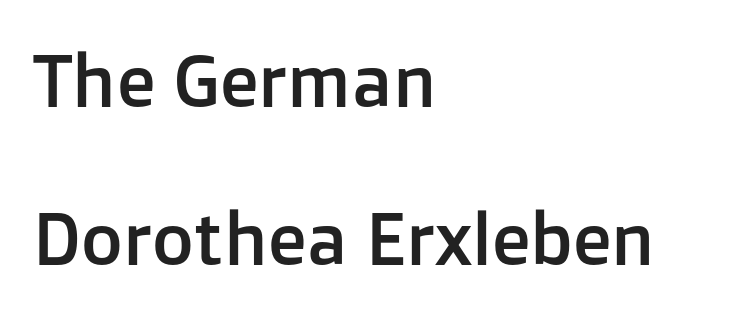
Q: Is the text italic (slanted)? A: No, it is upright.
Q: Is the typeface a serif or a sans-serif typeface? A: Sans-serif.
Q: Is the text underlined? A: No.
Q: How is the paragraph aligned? A: Left-aligned.
Q: Is the spacing between letters normal or unusually wide? A: Normal.
Q: Is the spacing between lines tight, normal or loose? A: Loose.
Q: Width (condensed, normal, or wide)? A: Normal.
Q: Stroke contrast? A: Low.
Q: x-height? A: Medium.
Q: Monospaced? A: No.
